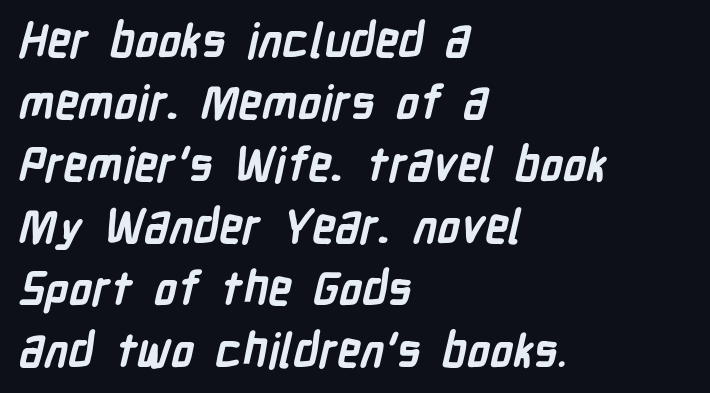
This rendering leaves character spacing at its baseline value. The letters carry no serifs — their stems end cleanly without finishing strokes. Only glyphs here, with clear space below each row. Looks like regular typesetting: each glyph gets only the width it needs. Reading down the column, the eye jumps a familiar distance to each next line.
